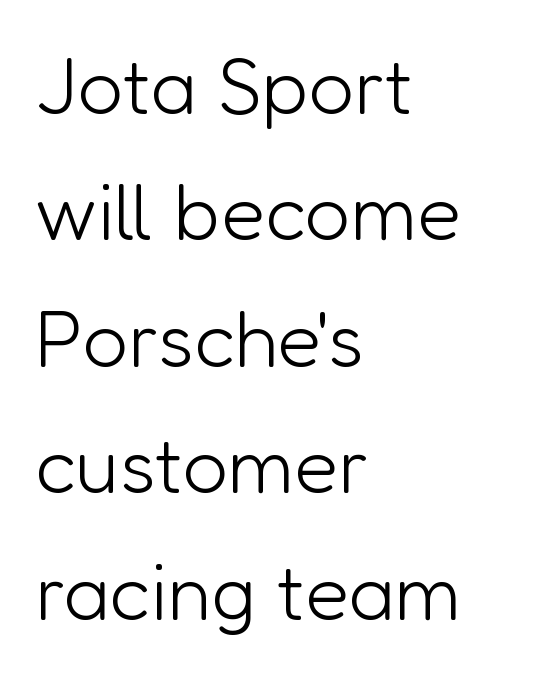
Q: Is the text bold? A: No.
Q: Is the text italic (slanted)? A: No, it is upright.
Q: Is the typeface a serif or a sans-serif typeface? A: Sans-serif.
Q: Is the text underlined? A: No.
Q: How is the paragraph aligned? A: Left-aligned.
Q: Is the spacing between letters normal or unusually wide? A: Normal.
Q: Is the spacing between lines tight, normal or loose? A: Normal.
Q: Width (condensed, normal, or wide)? A: Normal.
Q: Stroke contrast? A: Low.
Q: x-height? A: Medium.
Q: Monospaced? A: No.
